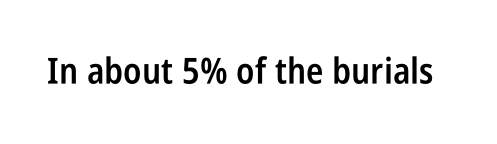
{"serif": "no", "italic": "no", "bold": "semi", "weight": "semibold", "width": "condensed", "stroke_contrast": "low", "x_height": "large", "monospaced": "no", "underline": "no", "letter_spacing": "normal", "letter_spacing_em": 0.0, "glyph_px": 36}
